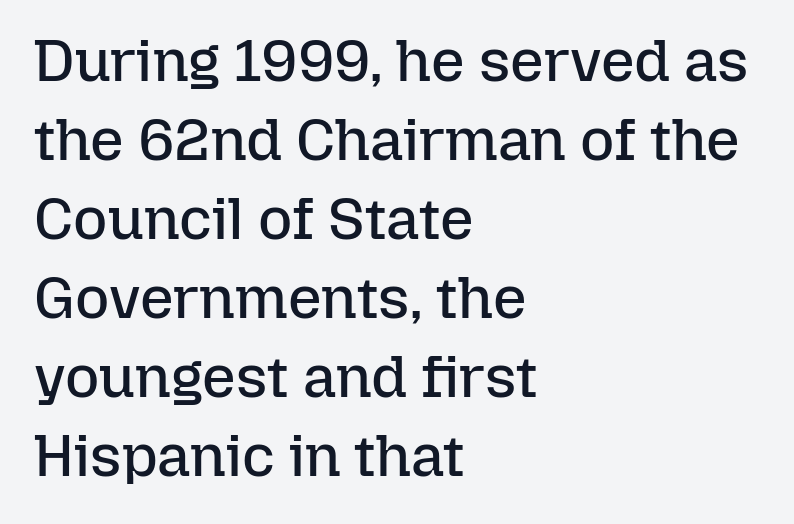
Q: Is the text bold? A: No.
Q: Is the text italic (slanted)? A: No, it is upright.
Q: Is the text underlined? A: No.
Q: How is the paragraph aligned? A: Left-aligned.
Q: Is the spacing between letters normal or unusually wide? A: Normal.
Q: Is the spacing between lines tight, normal or loose? A: Normal.
Q: Width (condensed, normal, or wide)? A: Normal.
Q: Stroke contrast? A: Low.
Q: x-height? A: Medium.
Q: Monospaced? A: No.
